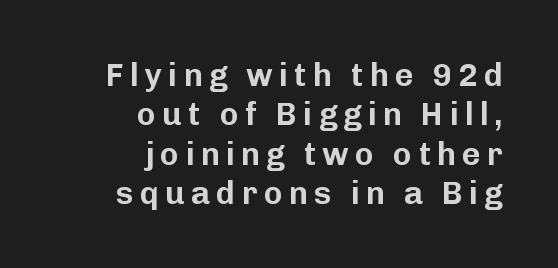
The image shows 32 px sans-serif type, upright; set right-aligned, line spacing 1.23x, not underlined; low stroke contrast and a medium x-height.
